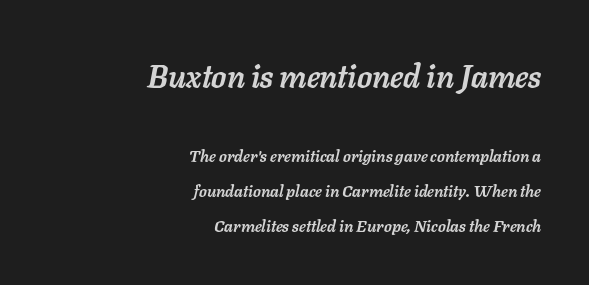
Q: Is the text bold? A: Yes.
Q: Is the text italic (slanted)? A: Yes, it leans right by about 11 degrees.
Q: Is the text underlined? A: No.
Q: How is the paragraph aligned? A: Right-aligned.
Q: Is the spacing between letters normal or unusually wide? A: Normal.
Q: Is the spacing between lines tight, normal or loose? A: Loose.
Q: Which block of text is set in a larger size, the first (top) or the second (bottom)? A: The first (top) one.
Q: Width (condensed, normal, or wide)? A: Normal.
Q: Stroke contrast? A: Low.
Q: x-height? A: Medium.
Q: Monospaced? A: No.
